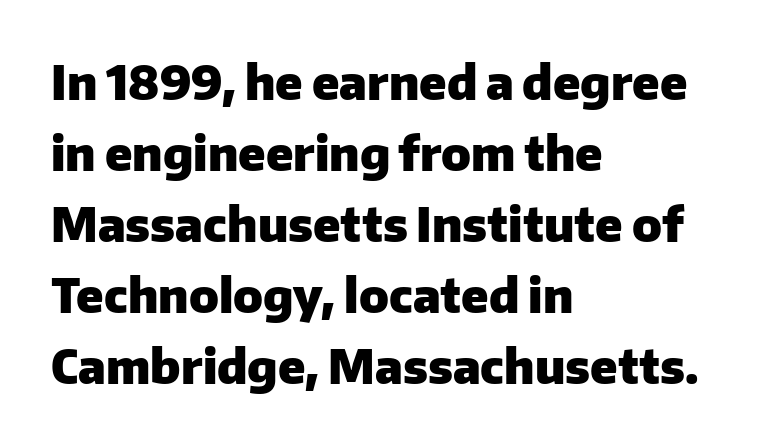
Q: Is the text bold? A: Yes.
Q: Is the text italic (slanted)? A: No, it is upright.
Q: Is the typeface a serif or a sans-serif typeface? A: Sans-serif.
Q: Is the text underlined? A: No.
Q: How is the paragraph aligned? A: Left-aligned.
Q: Is the spacing between letters normal or unusually wide? A: Normal.
Q: Is the spacing between lines tight, normal or loose? A: Normal.
Q: Width (condensed, normal, or wide)? A: Normal.
Q: Stroke contrast? A: Low.
Q: x-height? A: Medium.
Q: Monospaced? A: No.
